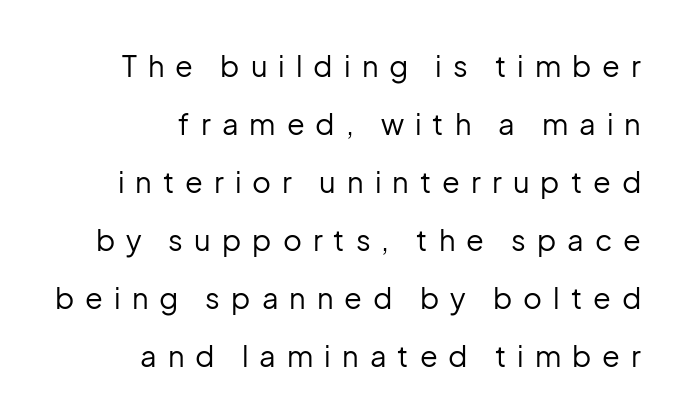
The image shows 29 px regular-weight sans-serif type, upright; set right-aligned, loose line spacing (2.0x), unusually wide letter spacing (+0.38 em), not underlined; low stroke contrast and a medium x-height.
